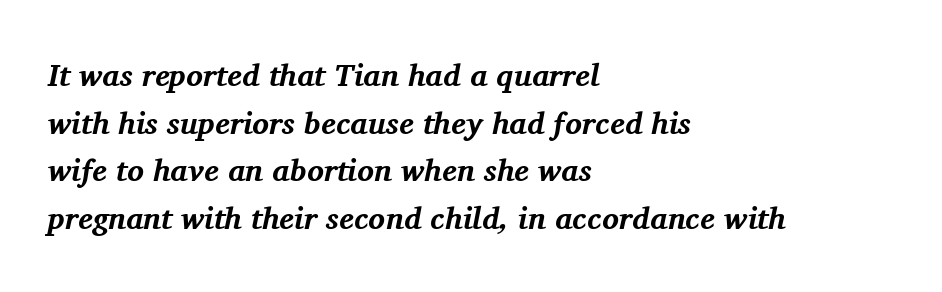
The image shows 31 px bold serif type, italic (leaning right); set left-aligned, normal line spacing (1.54x), normal letter spacing, not underlined; medium stroke contrast and a medium x-height.
